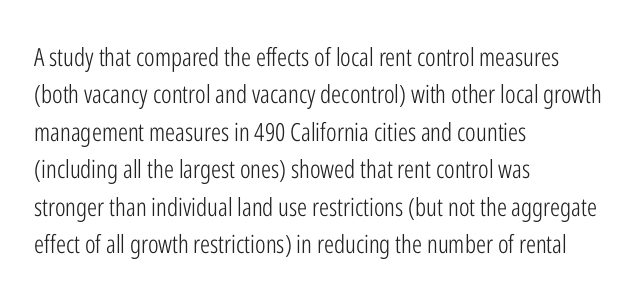
{"italic": "no", "bold": "no", "underline": "no", "align": "left", "line_spacing": "normal", "line_spacing_ratio": 1.5, "letter_spacing": "normal", "letter_spacing_em": 0.0, "glyph_px": 25}
